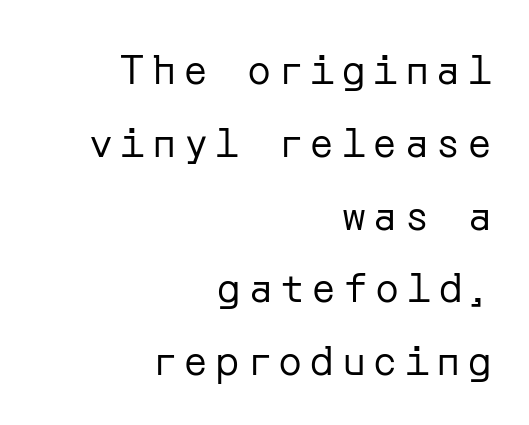
{"serif": "no", "italic": "no", "bold": "no", "weight": "regular", "width": "normal", "stroke_contrast": "low", "x_height": "medium", "underline": "no", "align": "right", "line_spacing_ratio": 1.82, "glyph_px": 40}
